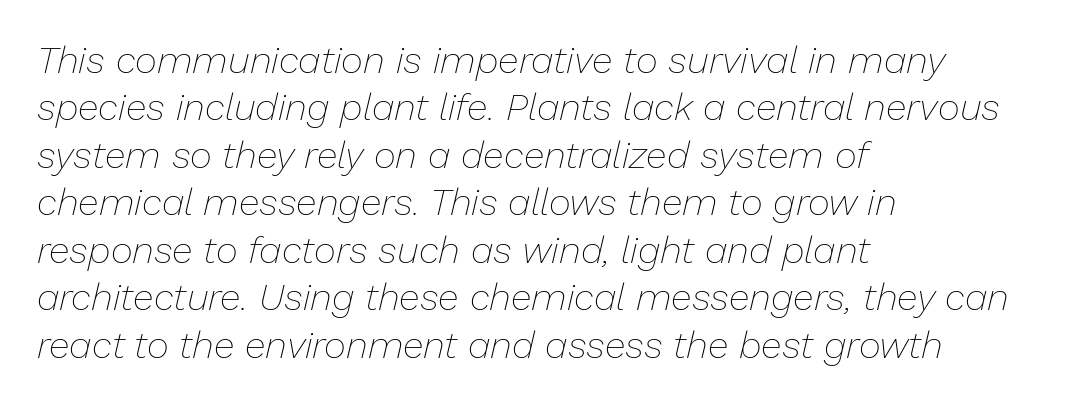
The image shows 38 px thin type, italic (leaning right); set left-aligned, normal line spacing (1.25x), normal letter spacing, not underlined; low stroke contrast and a medium x-height.
